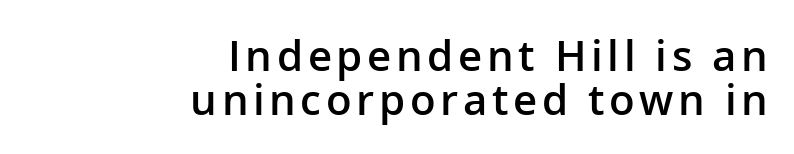
These lines are composed in type without serifs. Closely set lines give the paragraph a compact silhouette. Ordinary non-slanted type is in use. No word sits above an underline.
